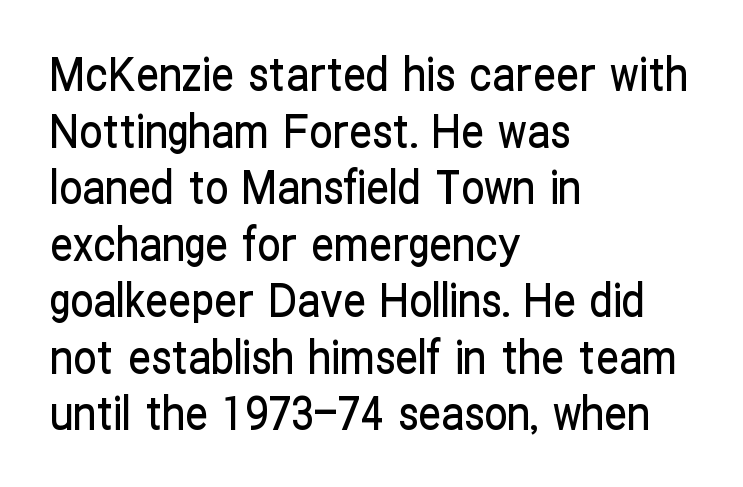
Q: Is the text italic (slanted)? A: No, it is upright.
Q: Is the typeface a serif or a sans-serif typeface? A: Sans-serif.
Q: Is the text underlined? A: No.
Q: How is the paragraph aligned? A: Left-aligned.
Q: Is the spacing between letters normal or unusually wide? A: Normal.
Q: Width (condensed, normal, or wide)? A: Condensed.
Q: Stroke contrast? A: Low.
Q: x-height? A: Medium.
Q: Monospaced? A: No.
